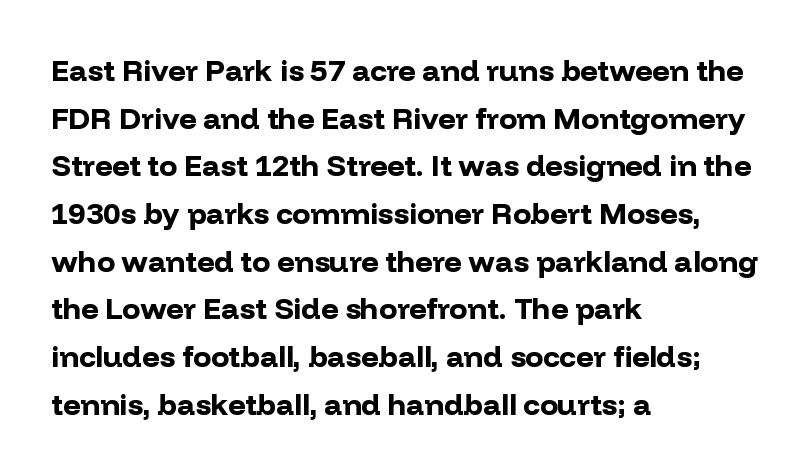
Just letters on the line, the space beneath them empty. The lettering holds an erect, upright posture throughout. This is heavy type, rendered in bold. Casual observation: everything's shoved over to the left. Letter spacing: default. The font family rendered here belongs to the sans-serif group.
